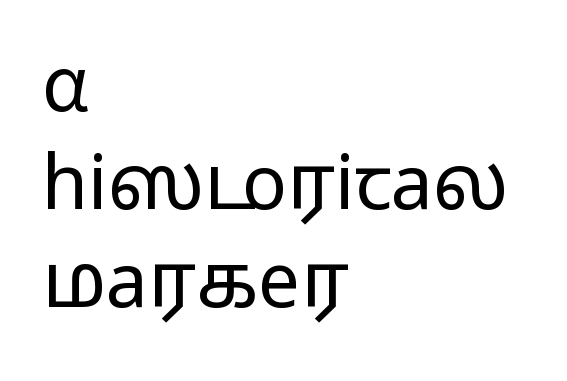
The image shows 75 px light, wide sans-serif type, upright; set left-aligned, normal line spacing (1.31x), normal letter spacing, not underlined; low stroke contrast and a medium x-height.
